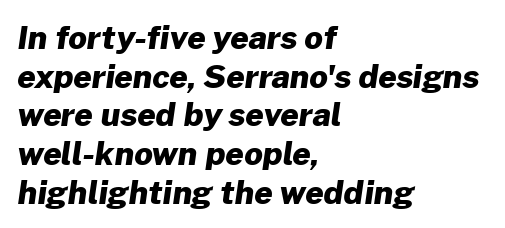
The image shows 32 px heavy sans-serif type; set left-aligned, line spacing 1.21x, normal letter spacing, not underlined; low stroke contrast and a medium x-height.
